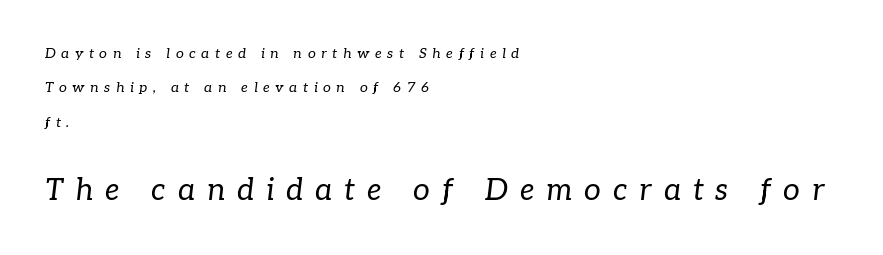
Q: Is the text bold? A: No.
Q: Is the text italic (slanted)? A: Yes, it leans right by about 7 degrees.
Q: Is the typeface a serif or a sans-serif typeface? A: Serif.
Q: Is the text underlined? A: No.
Q: How is the paragraph aligned? A: Left-aligned.
Q: Is the spacing between letters normal or unusually wide? A: Unusually wide.
Q: Is the spacing between lines tight, normal or loose? A: Loose.
Q: Which block of text is set in a larger size, the first (top) or the second (bottom)? A: The second (bottom) one.
Q: Width (condensed, normal, or wide)? A: Normal.
Q: Stroke contrast? A: Low.
Q: x-height? A: Medium.
Q: Monospaced? A: No.
